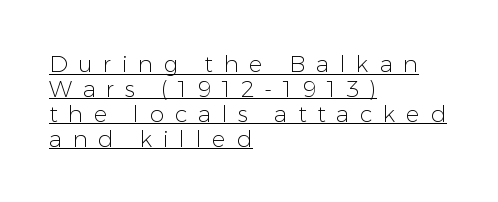
The typesetter has applied underlining to the passage shown. Weight: regular or lighter. The type sits square on the baseline with zero lean. Left-aligned paragraph, ragged on the right. The leading is snug, giving the passage a crowded texture.
